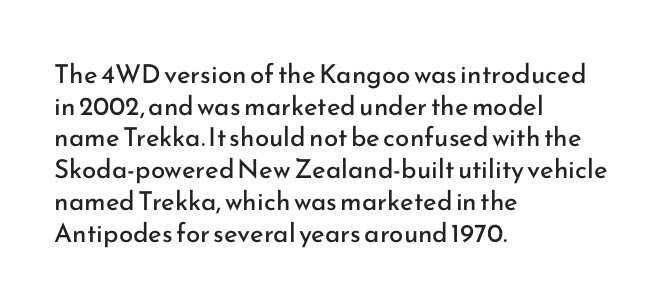
Q: Is the text bold? A: No.
Q: Is the text italic (slanted)? A: No, it is upright.
Q: Is the text underlined? A: No.
Q: How is the paragraph aligned? A: Left-aligned.
Q: Is the spacing between letters normal or unusually wide? A: Normal.
